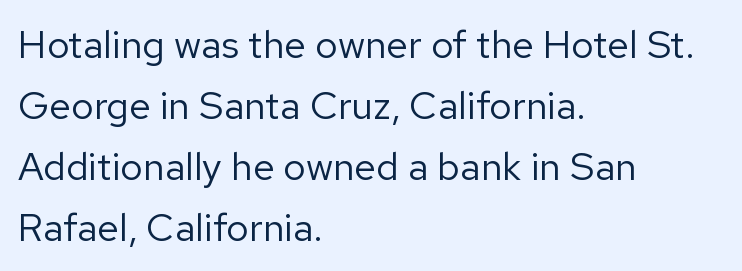
The image shows 39 px regular-weight sans-serif type, upright; set left-aligned, normal line spacing (1.56x), normal letter spacing, not underlined; low stroke contrast and a medium x-height.
